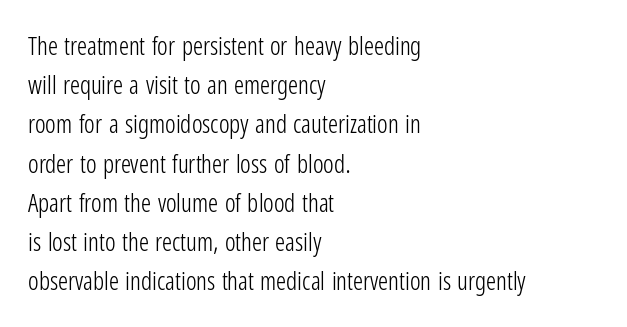
{"italic": "no", "bold": "no", "underline": "no", "align": "left", "line_spacing": "normal", "line_spacing_ratio": 1.57, "letter_spacing": "normal", "letter_spacing_em": 0.0, "glyph_px": 25}
